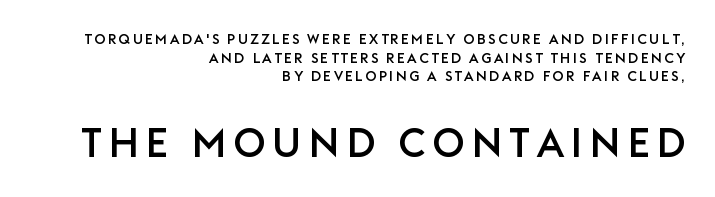
{"serif": "no", "italic": "no", "width": "normal", "stroke_contrast": "low", "x_height": "large", "monospaced": "no", "underline": "no", "align": "right", "line_spacing": "normal", "line_spacing_ratio": 1.33, "larger_block": "second", "size_ratio": 2.86, "glyph_px": 40}
